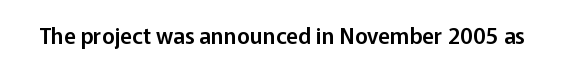
The image shows 22 px text type, upright; set normal letter spacing, not underlined.
